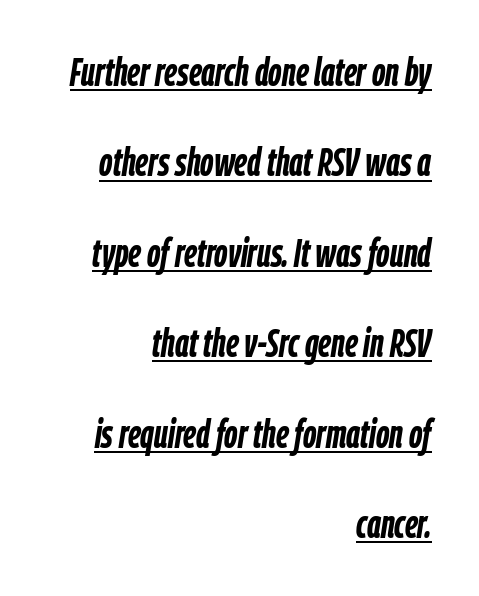
{"italic": "yes", "lean": "right", "slant_degrees": 9, "bold": "yes", "weight": "semibold", "width": "condensed", "stroke_contrast": "low", "x_height": "medium", "monospaced": "no", "underline": "yes", "align": "right", "line_spacing": "loose", "line_spacing_ratio": 2.32, "letter_spacing": "normal", "letter_spacing_em": 0.0, "glyph_px": 39}
